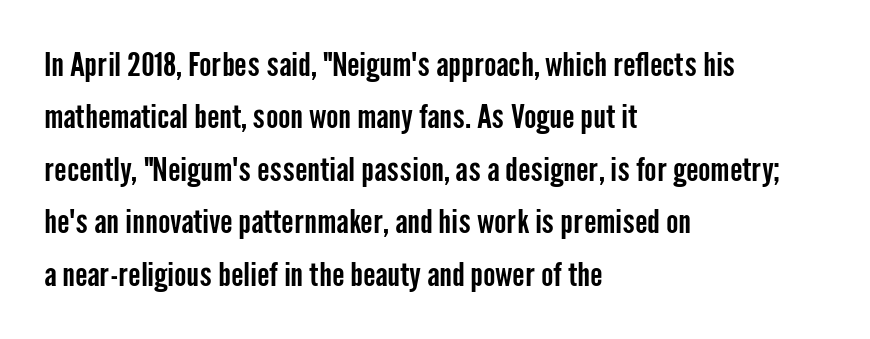
{"serif": "no", "italic": "no", "width": "condensed", "stroke_contrast": "low", "x_height": "medium", "monospaced": "no", "underline": "no", "align": "left", "line_spacing": "normal", "line_spacing_ratio": 1.59, "letter_spacing": "normal", "letter_spacing_em": 0.0, "glyph_px": 33}
